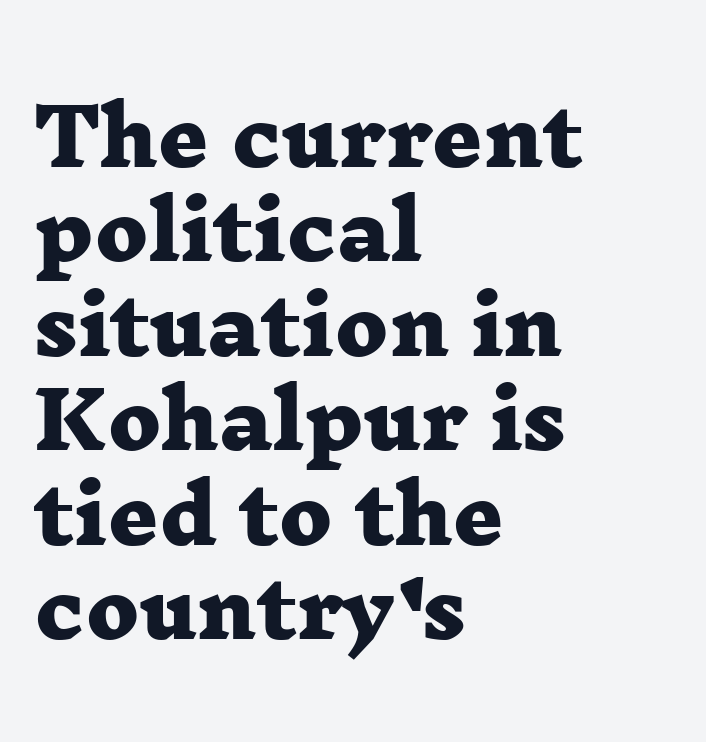
Q: Is the text bold? A: Yes.
Q: Is the typeface a serif or a sans-serif typeface? A: Serif.
Q: Is the text underlined? A: No.
Q: How is the paragraph aligned? A: Left-aligned.
Q: Is the spacing between letters normal or unusually wide? A: Normal.
Q: Width (condensed, normal, or wide)? A: Wide.
Q: Stroke contrast? A: Low.
Q: x-height? A: Medium.
Q: Monospaced? A: No.
